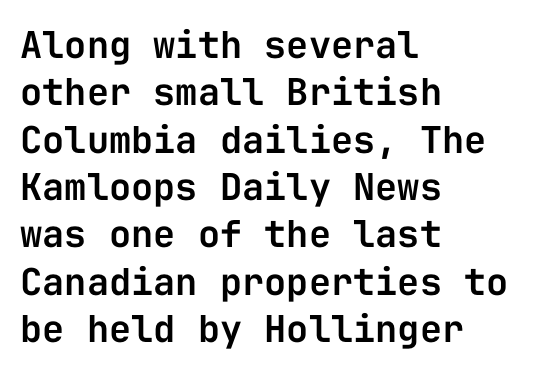
This rendering uses left alignment, leaving the right contour irregular. Beneath every word, the page is bare. The passage shown is typeset with a sans-serif family. Each word holds together tightly as a unit, with standard inter-letter gaps.
